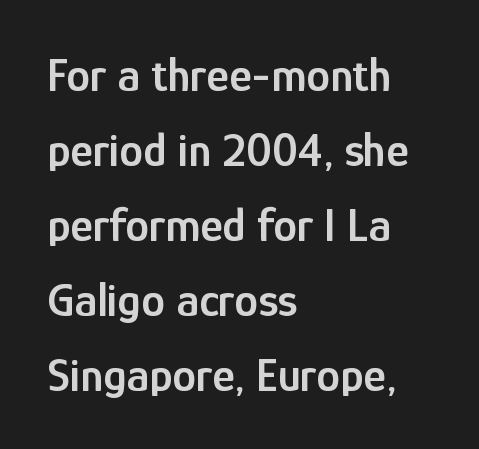
The image shows 48 px semibold, condensed sans-serif type, upright; set left-aligned, normal line spacing (1.56x), normal letter spacing, not underlined; low stroke contrast and a medium x-height.
